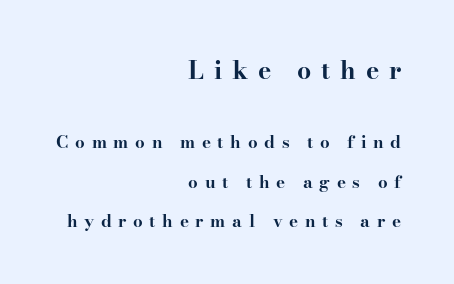
Widely set lines give the paragraph a tall, airy silhouette. The passage is arranged like a letterhead date or caption credit — flush right. Descender tails drop into unmarked territory. Compared with an ordinary text face, these strokes are far heavier — a full bold.
